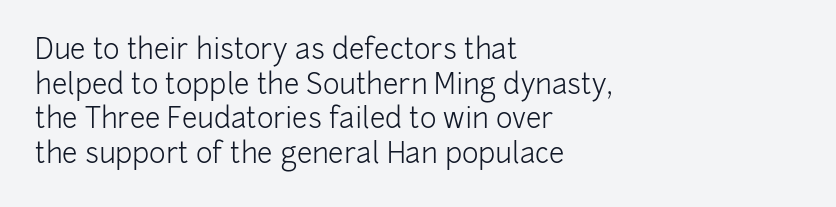
The image shows 28 px light sans-serif type, upright; set left-aligned, line spacing 1.24x, normal letter spacing, not underlined; low stroke contrast and a medium x-height.
